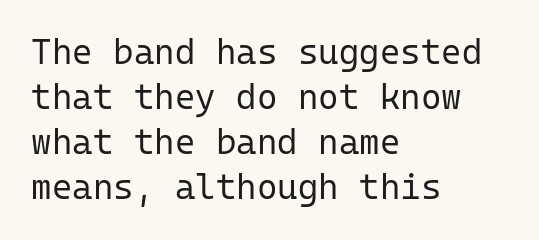
Q: Is the text bold? A: No.
Q: Is the text italic (slanted)? A: No, it is upright.
Q: Is the typeface a serif or a sans-serif typeface? A: Sans-serif.
Q: Is the text underlined? A: No.
Q: How is the paragraph aligned? A: Left-aligned.
Q: Is the spacing between letters normal or unusually wide? A: Normal.
Q: Is the spacing between lines tight, normal or loose? A: Normal.
Q: Width (condensed, normal, or wide)? A: Normal.
Q: Stroke contrast? A: Low.
Q: x-height? A: Medium.
Q: Monospaced? A: Yes.
